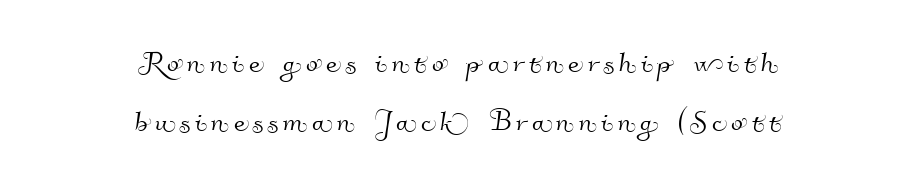
The image shows 35 px sans-serif type; set centered, normal line spacing (1.7x), not underlined; high stroke contrast and a small x-height.
